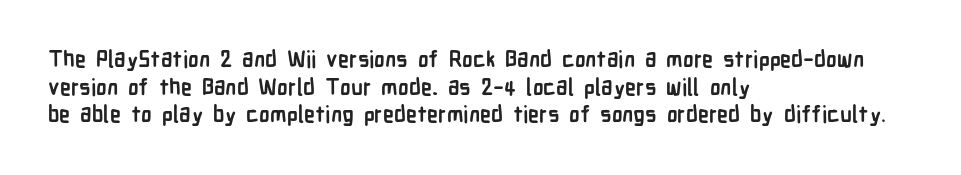
The image shows 22 px bold type, upright; set left-aligned, normal line spacing (1.26x), normal letter spacing, not underlined.
